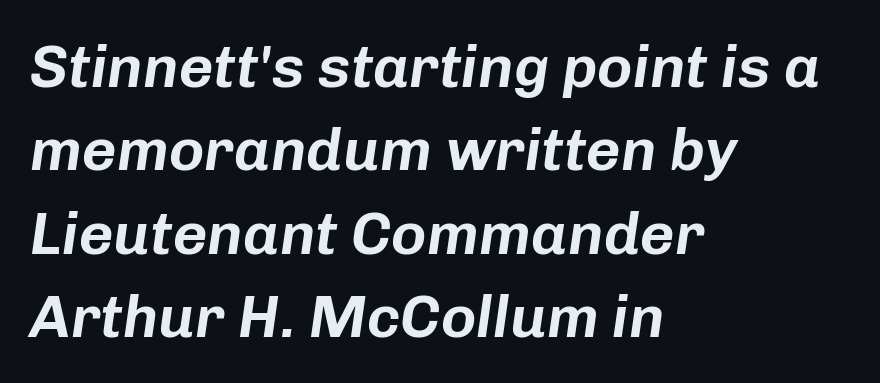
Q: Is the text italic (slanted)? A: Yes, it leans right by about 8 degrees.
Q: Is the text underlined? A: No.
Q: How is the paragraph aligned? A: Left-aligned.
Q: Is the spacing between letters normal or unusually wide? A: Normal.
Q: Is the spacing between lines tight, normal or loose? A: Normal.
Q: Width (condensed, normal, or wide)? A: Normal.
Q: Stroke contrast? A: Low.
Q: x-height? A: Medium.
Q: Monospaced? A: No.
